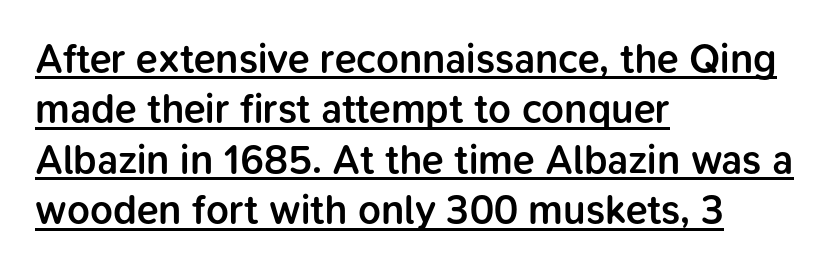
{"serif": "no", "italic": "no", "bold": "semi", "weight": "semibold", "width": "normal", "stroke_contrast": "low", "x_height": "medium", "monospaced": "no", "underline": "yes", "align": "left", "line_spacing": "normal", "line_spacing_ratio": 1.26, "letter_spacing": "normal", "letter_spacing_em": 0.0, "glyph_px": 40}
